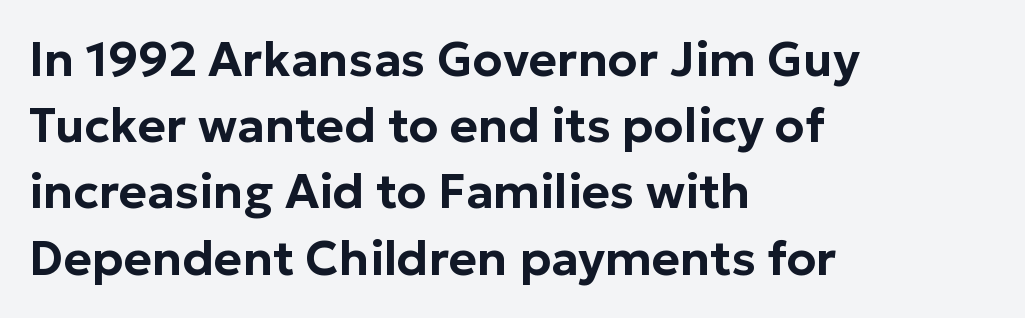
{"serif": "no", "italic": "no", "width": "normal", "stroke_contrast": "low", "x_height": "medium", "monospaced": "no", "underline": "no", "align": "left", "line_spacing": "normal", "line_spacing_ratio": 1.38, "letter_spacing": "normal", "letter_spacing_em": 0.0, "glyph_px": 48}
